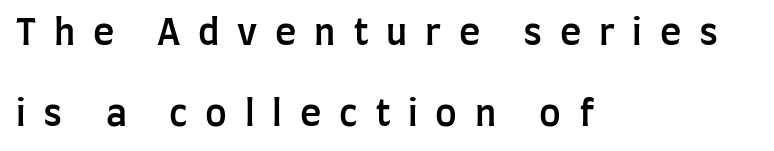
Q: Is the text bold? A: Semi-bold.
Q: Is the text italic (slanted)? A: No, it is upright.
Q: Is the typeface a serif or a sans-serif typeface? A: Sans-serif.
Q: Is the text underlined? A: No.
Q: How is the paragraph aligned? A: Left-aligned.
Q: Is the spacing between letters normal or unusually wide? A: Unusually wide.
Q: Is the spacing between lines tight, normal or loose? A: Loose.
Q: Width (condensed, normal, or wide)? A: Condensed.
Q: Stroke contrast? A: Low.
Q: x-height? A: Large.
Q: Monospaced? A: No.
